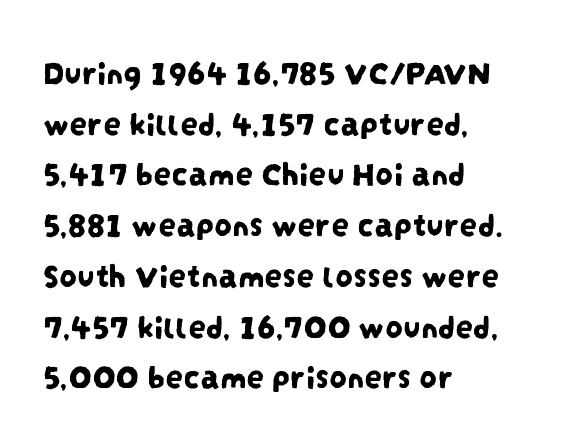
The image shows 35 px condensed sans-serif type; set left-aligned, normal line spacing (1.45x), normal letter spacing, not underlined; low stroke contrast and a large x-height.
